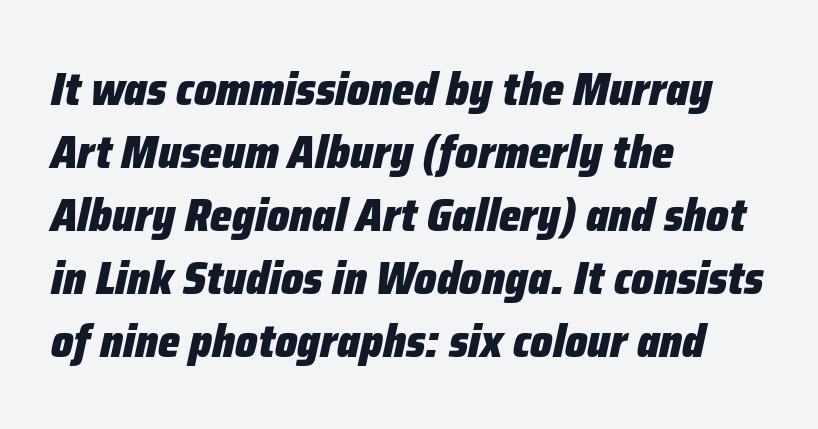
The lines sit at an ordinary, default distance from one another. The letters are slanted; this is an italic face. Proportional: the letters do not fall into vertical columns. Nobody drew a line under any word here. Alignment: flush left. Words appear dense and cohesive because spacing is normal.
